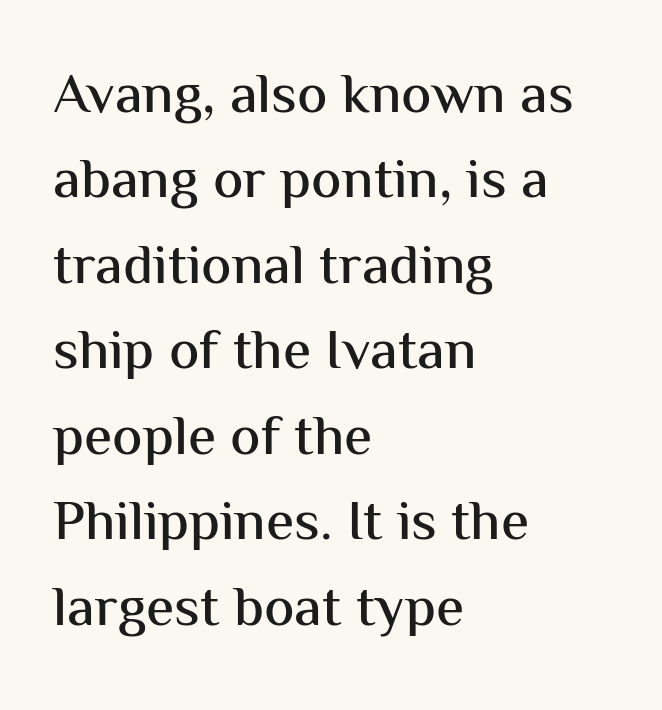
{"serif": "no", "italic": "no", "width": "normal", "stroke_contrast": "medium", "x_height": "medium", "monospaced": "no", "underline": "no", "align": "left", "line_spacing": "normal", "line_spacing_ratio": 1.5, "letter_spacing": "normal", "letter_spacing_em": 0.0, "glyph_px": 57}
